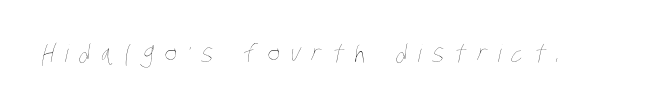
{"bold": "no", "underline": "no", "letter_spacing": "wide", "letter_spacing_em": 0.45, "glyph_px": 24}
